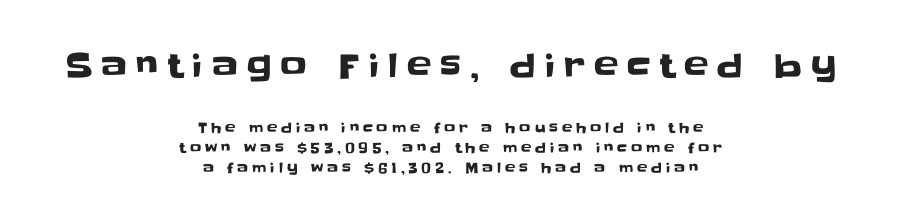
Q: Is the text italic (slanted)? A: No, it is upright.
Q: Is the typeface a serif or a sans-serif typeface? A: Sans-serif.
Q: Is the text underlined? A: No.
Q: How is the paragraph aligned? A: Centered.
Q: Is the spacing between letters normal or unusually wide? A: Unusually wide.
Q: Is the spacing between lines tight, normal or loose? A: Normal.
Q: Which block of text is set in a larger size, the first (top) or the second (bottom)? A: The first (top) one.
Q: Width (condensed, normal, or wide)? A: Normal.
Q: Stroke contrast? A: Low.
Q: x-height? A: Large.
Q: Monospaced? A: No.
